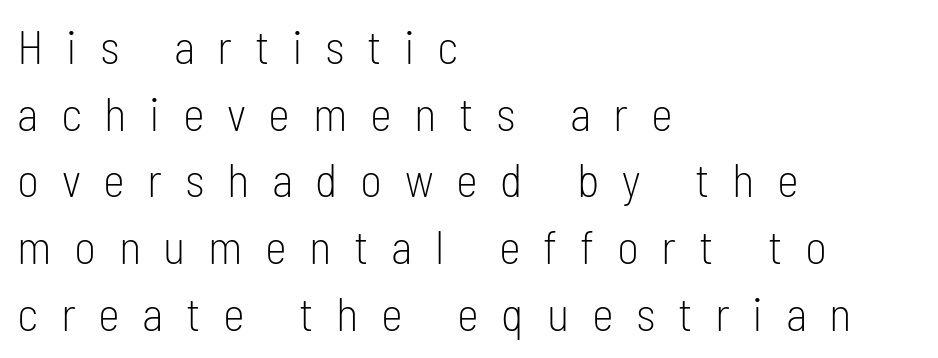
Q: Is the text bold? A: No.
Q: Is the text italic (slanted)? A: No, it is upright.
Q: Is the typeface a serif or a sans-serif typeface? A: Sans-serif.
Q: Is the text underlined? A: No.
Q: How is the paragraph aligned? A: Left-aligned.
Q: Is the spacing between letters normal or unusually wide? A: Unusually wide.
Q: Is the spacing between lines tight, normal or loose? A: Normal.
Q: Width (condensed, normal, or wide)? A: Condensed.
Q: Stroke contrast? A: Low.
Q: x-height? A: Medium.
Q: Monospaced? A: No.
